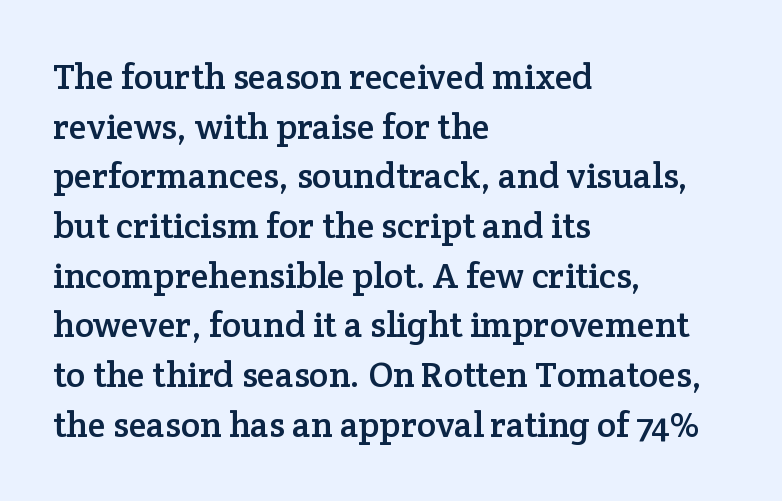
The space beneath each line is pristine and unruled. The rendering anchors every line to the left-hand side. Note the varied advance widths — an 'i' is clearly narrower than an 'm'. The passage shown has conventional tracking throughout. Stroke terminals: seriffed.
